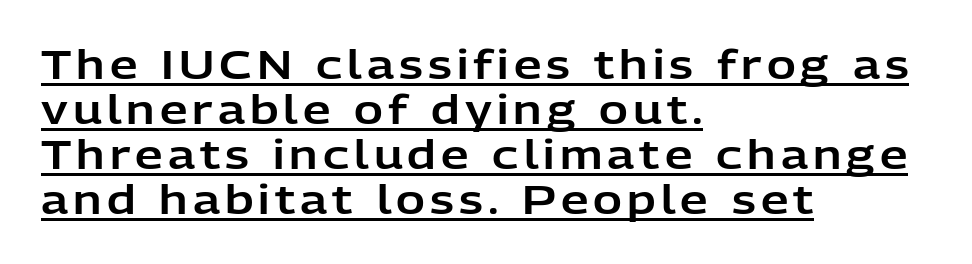
The image shows 39 px sans-serif type, upright; set left-aligned, tight line spacing (1.15x), underlined; low stroke contrast and a medium x-height.
